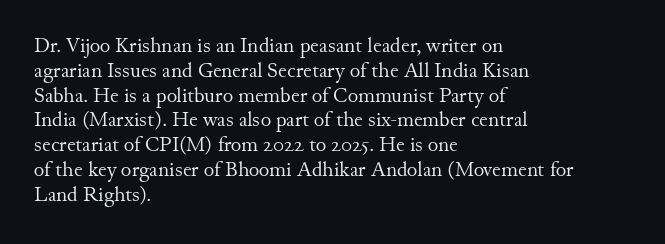
Each stroke keeps to a modest, everyday thickness or less. The type is set solid horizontally, with unmodified tracking. Italic: no, the glyphs are upright roman. In CSS terms this would be text-align: left.
